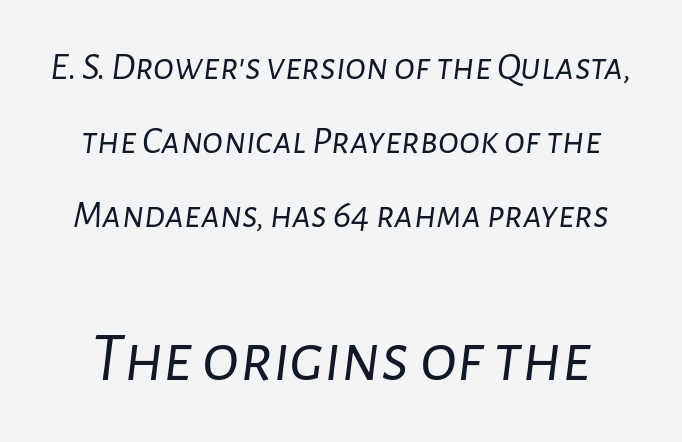
The image shows 69 px light type, italic (leaning right); set loose line spacing (1.9x), normal letter spacing, not underlined; the second (bottom) block is 1.77x larger; low stroke contrast and a medium x-height.
